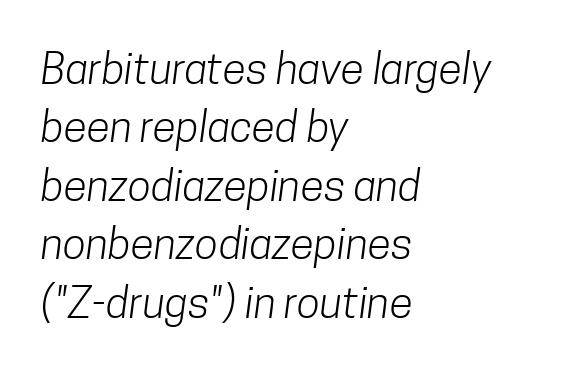
{"serif": "no", "bold": "no", "weight": "light", "width": "condensed", "stroke_contrast": "low", "x_height": "medium", "monospaced": "no", "underline": "no", "align": "left", "line_spacing": "normal", "line_spacing_ratio": 1.36, "letter_spacing": "normal", "letter_spacing_em": 0.0, "glyph_px": 43}
